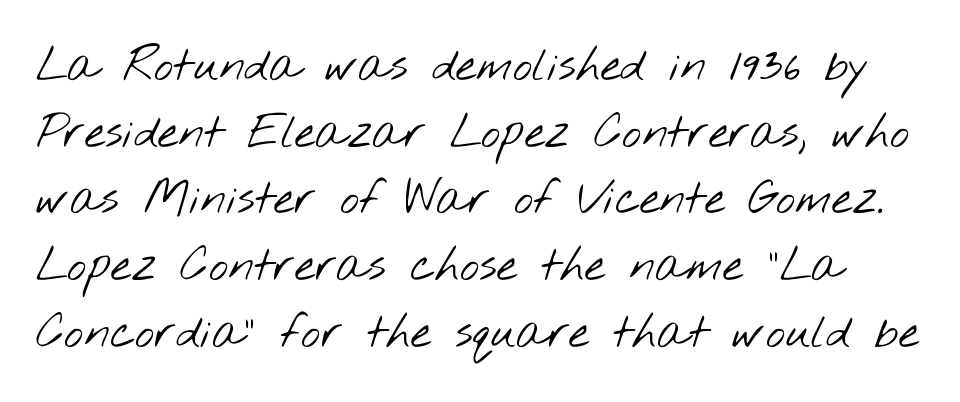
{"serif": "no", "bold": "no", "weight": "light", "width": "wide", "stroke_contrast": "low", "x_height": "small", "monospaced": "no", "underline": "no", "line_spacing": "normal", "line_spacing_ratio": 1.45, "letter_spacing": "normal", "letter_spacing_em": 0.0, "glyph_px": 46}
